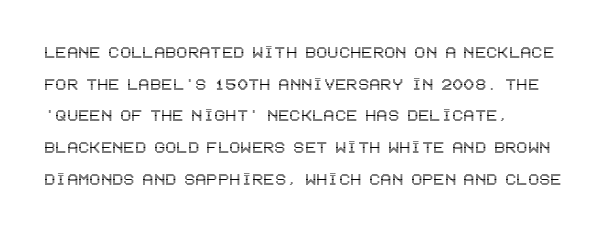
The image shows 21 px text type, upright; set left-aligned, normal line spacing (1.51x), normal letter spacing, not underlined.
